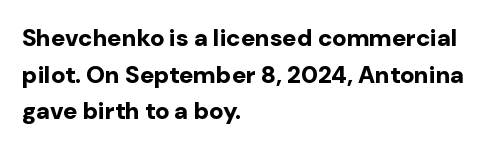
A typesetter would call this zero additional tracking. The letters stand upright; this is a roman face. Regular leading. The passage is arranged the way most books set body copy — flush left. Rule under the text: the space is simply empty. Strokes here are thick enough to call this a true bold.
